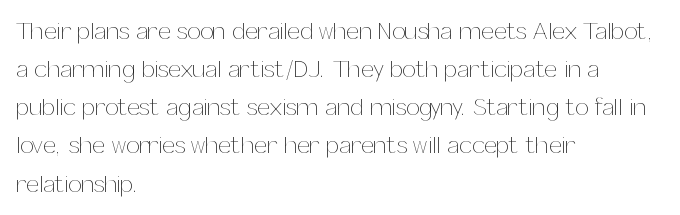
Q: Is the text bold? A: No.
Q: Is the text italic (slanted)? A: No, it is upright.
Q: Is the text underlined? A: No.
Q: How is the paragraph aligned? A: Left-aligned.
Q: Is the spacing between letters normal or unusually wide? A: Normal.
Q: Is the spacing between lines tight, normal or loose? A: Normal.
